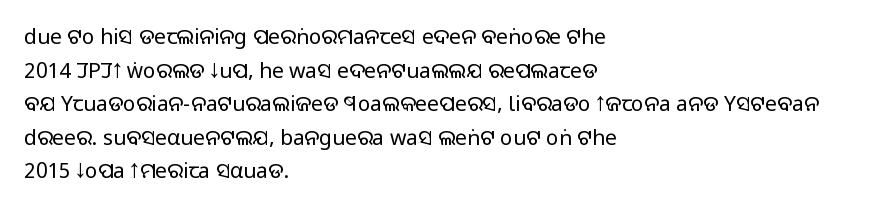
The font's upright variant was chosen for this text. Does the leading feel generous? No, just average. Letters rest on an invisible, unmarked baseline. Heft: none added — not bold. Typeset ragged right — the left edge is the straight one.
